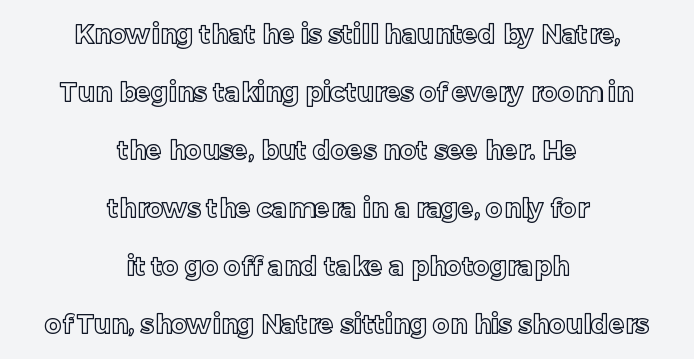
Every row of glyphs is offset so its center matches the block's center. The rendering uses a large line-height, opening up the rows. Bare-footed words on every line. The face used here is rendered with its standard letterfit. Posture: vertical.
